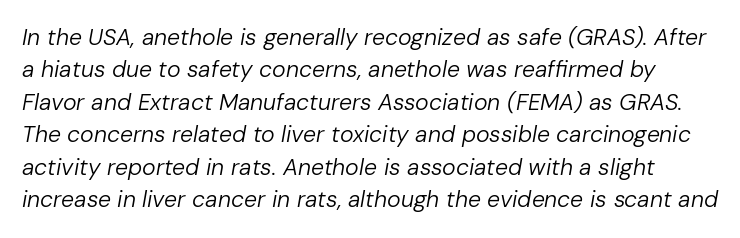
Q: Is the text bold? A: No.
Q: Is the text italic (slanted)? A: Yes, it leans right by about 10 degrees.
Q: Is the text underlined? A: No.
Q: Is the spacing between letters normal or unusually wide? A: Normal.
Q: Is the spacing between lines tight, normal or loose? A: Normal.
